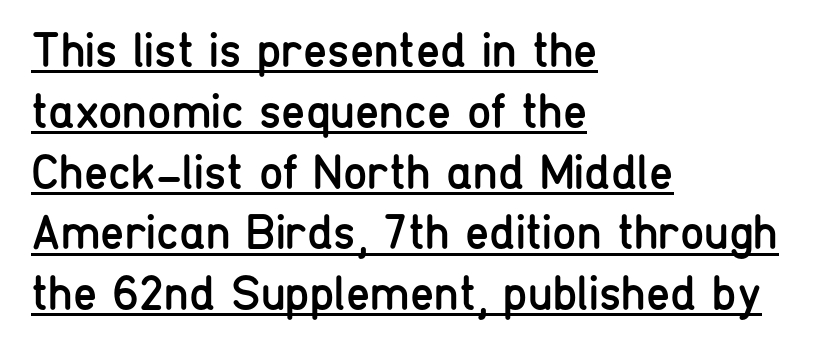
Q: Is the text bold? A: No.
Q: Is the text italic (slanted)? A: No, it is upright.
Q: Is the typeface a serif or a sans-serif typeface? A: Sans-serif.
Q: Is the text underlined? A: Yes.
Q: How is the paragraph aligned? A: Left-aligned.
Q: Is the spacing between letters normal or unusually wide? A: Normal.
Q: Width (condensed, normal, or wide)? A: Condensed.
Q: Stroke contrast? A: Low.
Q: x-height? A: Medium.
Q: Monospaced? A: No.
